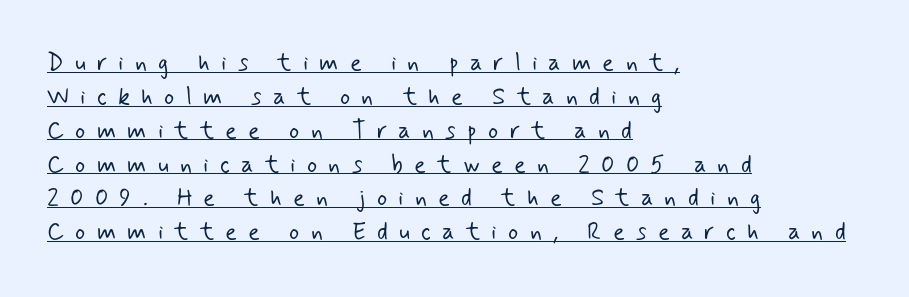
Evenly set lines give the paragraph a standard silhouette. Horizontal alignment here is leftward, the default for most running prose. Does extra space separate the letters? Yes, quite a lot of it. A baseline rule has been typeset under these characters. The letterforms sit at book weight or below.
